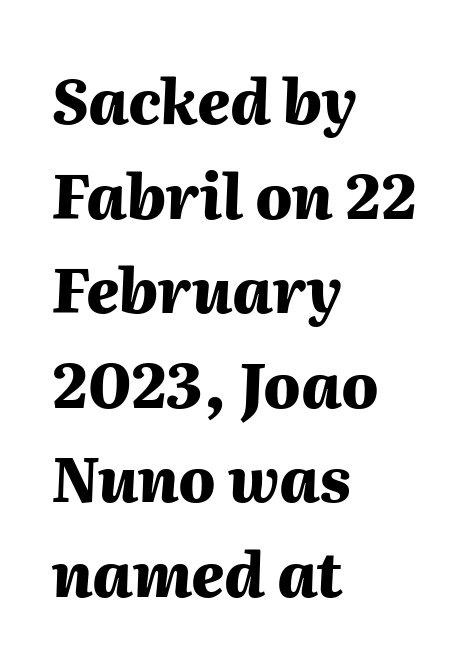
The image shows 61 px heavy type, italic (leaning right); set left-aligned, normal line spacing (1.55x), normal letter spacing, not underlined; medium stroke contrast and a medium x-height.
